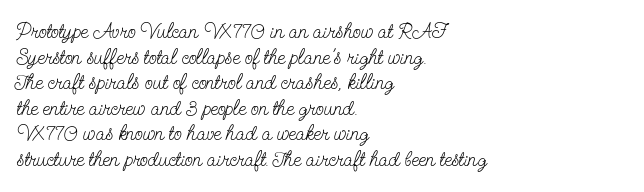
Q: Is the text bold? A: No.
Q: Is the text italic (slanted)? A: Yes.
Q: Is the text underlined? A: No.
Q: How is the paragraph aligned? A: Left-aligned.
Q: Is the spacing between letters normal or unusually wide? A: Normal.
